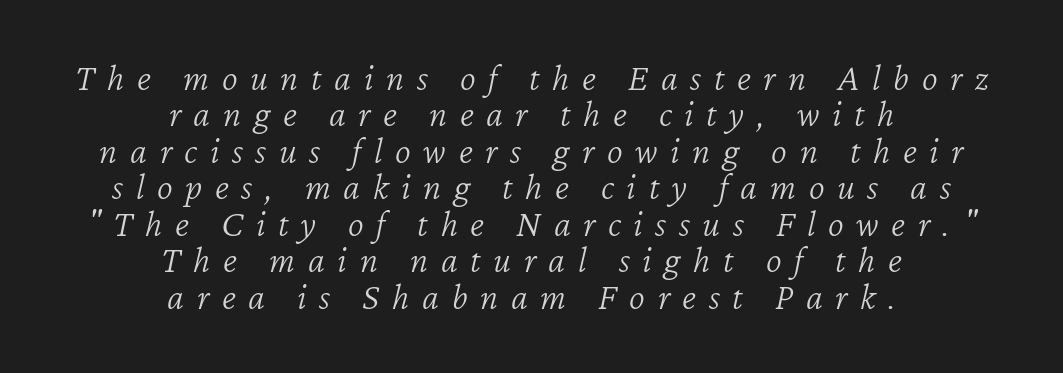
Caption: face not bold, strokes unweighted. The rendering positions every line midway between the sides. The line-height multiplier appears low, near solid setting. Spacing verdict: proportional, widths tailored to each character.
